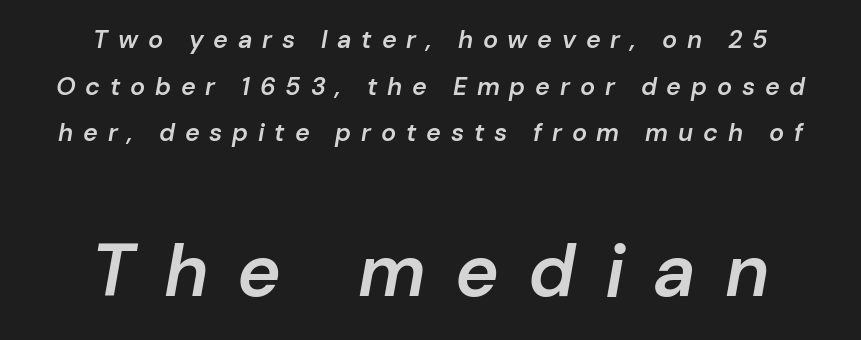
Q: Is the text bold? A: Semi-bold.
Q: Is the text italic (slanted)? A: Yes, it leans right by about 10 degrees.
Q: Is the text underlined? A: No.
Q: How is the paragraph aligned? A: Centered.
Q: Is the spacing between letters normal or unusually wide? A: Unusually wide.
Q: Which block of text is set in a larger size, the first (top) or the second (bottom)? A: The second (bottom) one.
Q: Width (condensed, normal, or wide)? A: Normal.
Q: Stroke contrast? A: Low.
Q: x-height? A: Medium.
Q: Monospaced? A: No.
